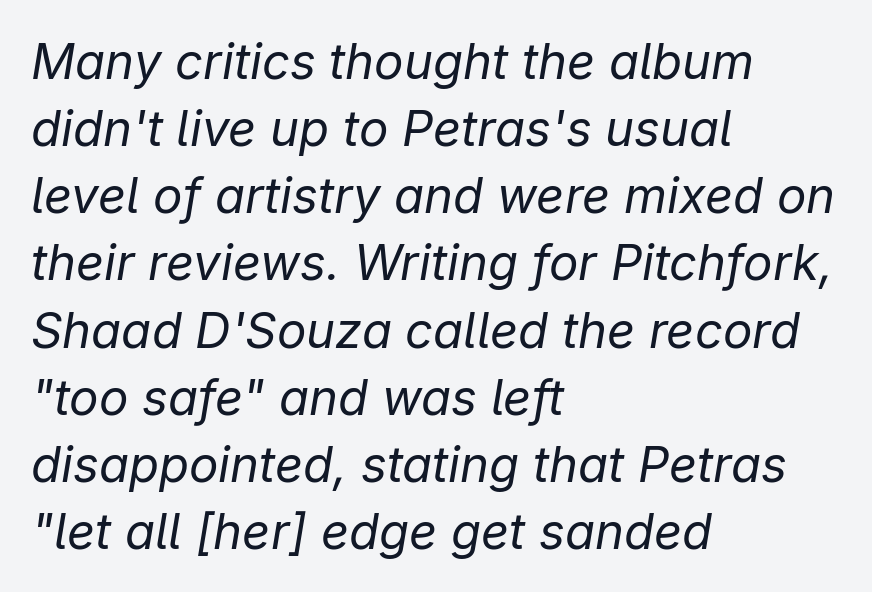
This rendering features lettering with no underline. Short note: letters normally spaced. These lines are rendered in a variable-pitch font. In terms of leading, this rendering sits right in the middle.
